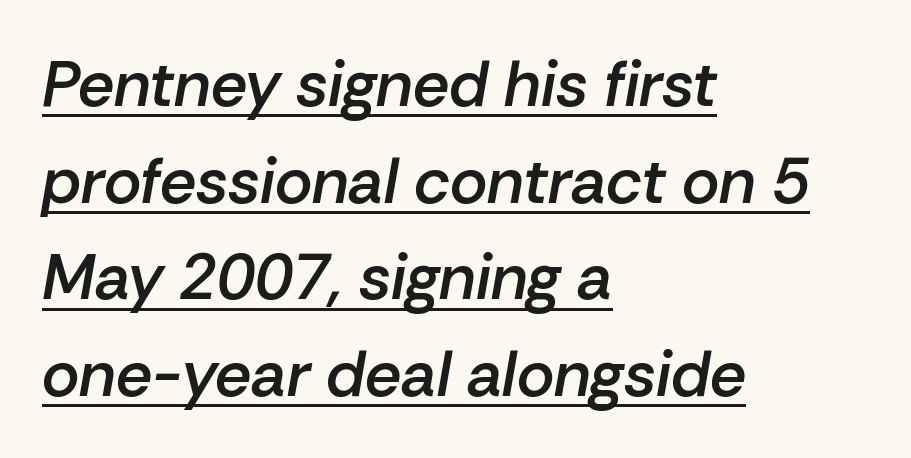
The image shows 64 px semibold type, italic (leaning right); set left-aligned, normal line spacing (1.51x), normal letter spacing, underlined; low stroke contrast and a medium x-height.
